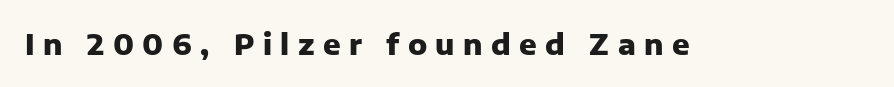
Q: Is the text bold? A: Yes.
Q: Is the text italic (slanted)? A: No, it is upright.
Q: Is the typeface a serif or a sans-serif typeface? A: Sans-serif.
Q: Is the text underlined? A: No.
Q: Is the spacing between letters normal or unusually wide? A: Unusually wide.
Q: Width (condensed, normal, or wide)? A: Normal.
Q: Stroke contrast? A: Low.
Q: x-height? A: Medium.
Q: Monospaced? A: No.
